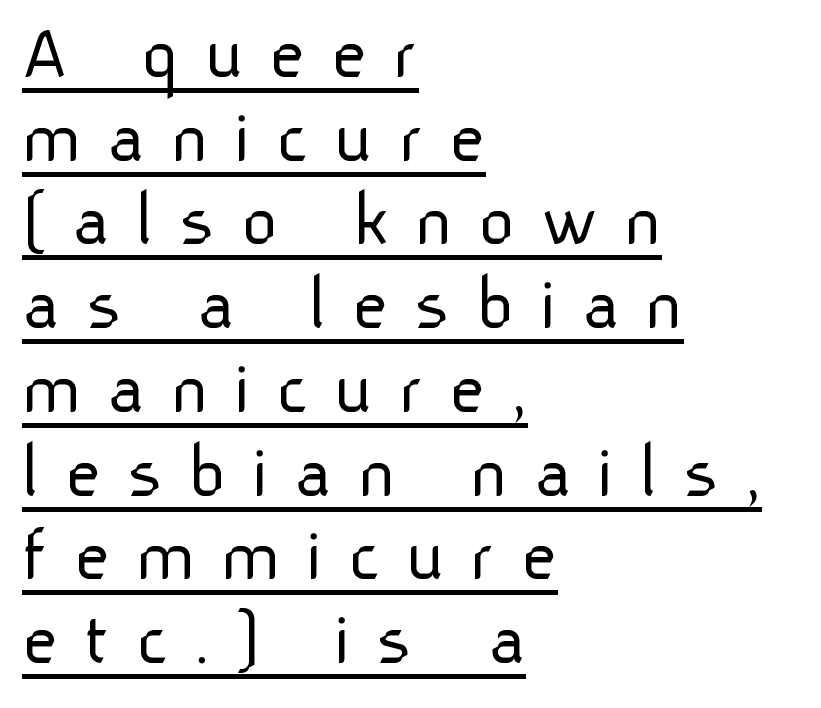
{"serif": "no", "italic": "no", "bold": "no", "weight": "light", "width": "normal", "stroke_contrast": "low", "x_height": "medium", "monospaced": "no", "underline": "yes", "align": "left", "line_spacing": "tight", "line_spacing_ratio": 1.06, "letter_spacing": "wide", "letter_spacing_em": 0.32, "glyph_px": 79}
